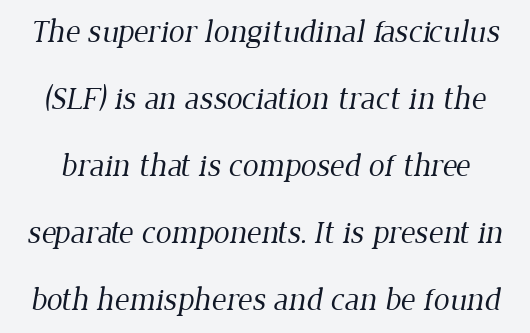
The image shows 32 px regular-weight serif type; set loose line spacing (2.09x), normal letter spacing, not underlined; low stroke contrast and a medium x-height.
